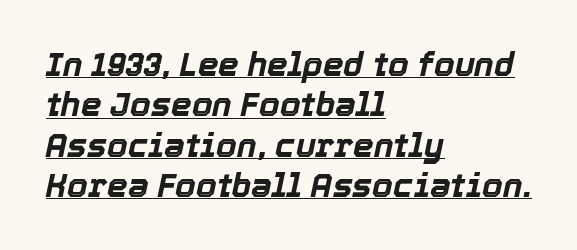
In terms of letterspacing, this is plain default setting. Line beginnings align vertically; line endings do not. A typesetter would mark this as italic. What decoration does the sample have? An underline.
